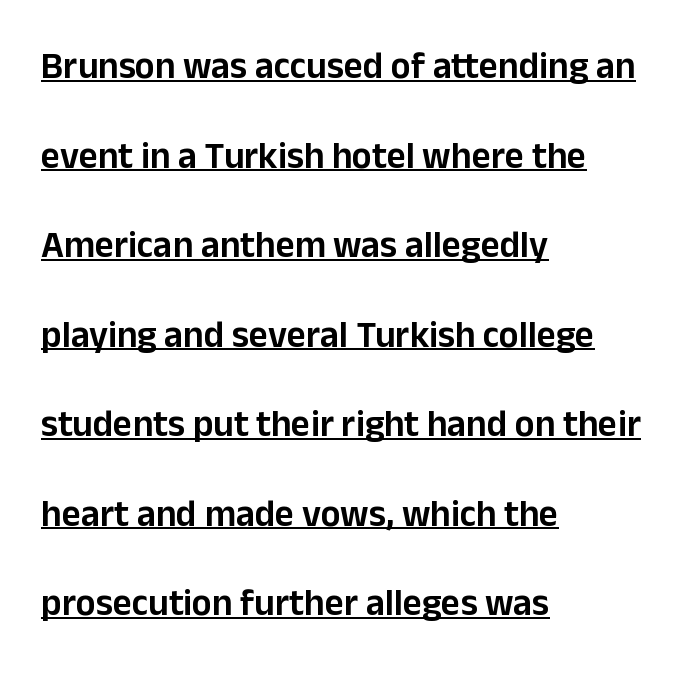
Reading down the column, the eye jumps a long way to each next line. A continuous stroke trails under the words, as in a hyperlink. Look at the tracking — it's just the regular setting, nothing added. The font's upright variant was chosen for this text. Varying glyph widths throughout — classic text-font behaviour.
